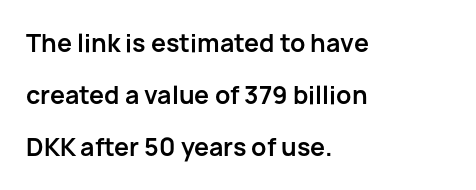
Q: Is the text bold? A: Yes.
Q: Is the text italic (slanted)? A: No, it is upright.
Q: Is the text underlined? A: No.
Q: How is the paragraph aligned? A: Left-aligned.
Q: Is the spacing between letters normal or unusually wide? A: Normal.
Q: Is the spacing between lines tight, normal or loose? A: Loose.
